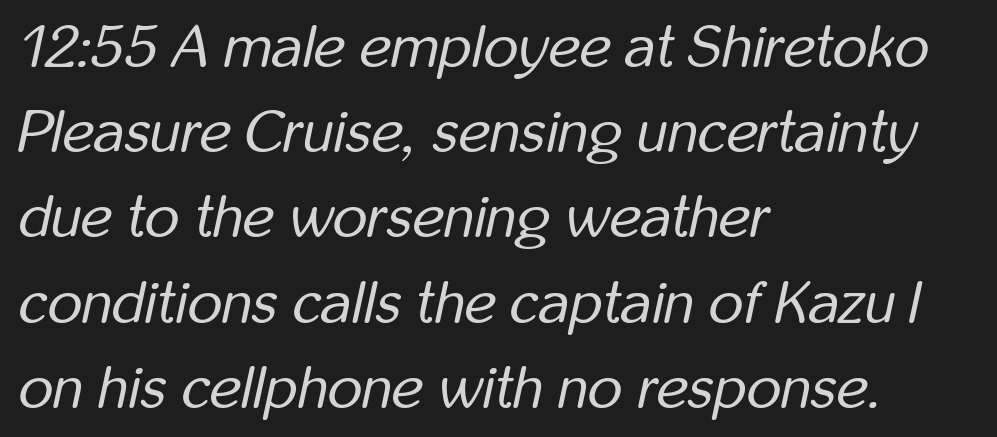
The image shows 60 px regular-weight, condensed type, italic (leaning right); set left-aligned, normal line spacing (1.42x), normal letter spacing, not underlined; low stroke contrast and a medium x-height.
